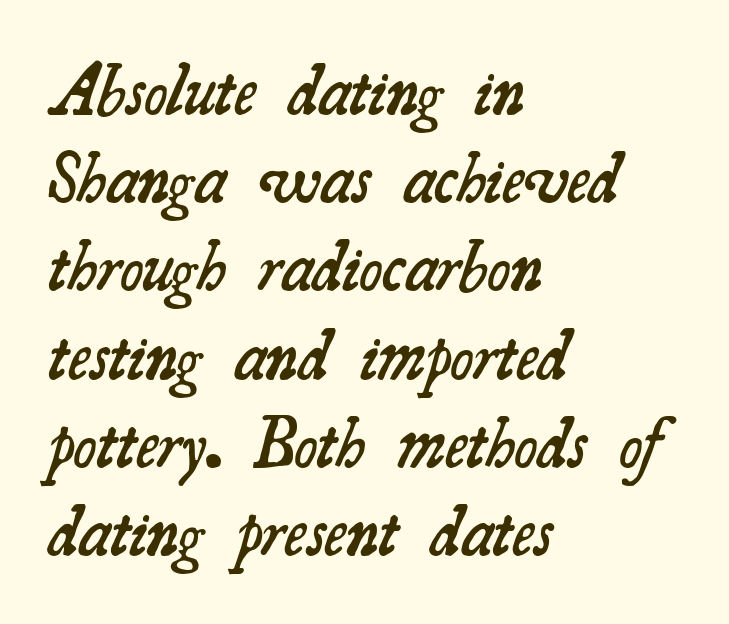
Q: Is the text bold? A: Semi-bold.
Q: Is the typeface a serif or a sans-serif typeface? A: Serif.
Q: Is the text underlined? A: No.
Q: How is the paragraph aligned? A: Left-aligned.
Q: Is the spacing between letters normal or unusually wide? A: Normal.
Q: Is the spacing between lines tight, normal or loose? A: Normal.
Q: Width (condensed, normal, or wide)? A: Normal.
Q: Stroke contrast? A: Medium.
Q: x-height? A: Small.
Q: Monospaced? A: No.
